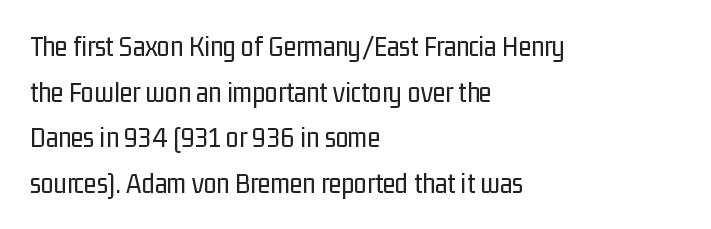
Q: Is the text bold? A: No.
Q: Is the text italic (slanted)? A: No, it is upright.
Q: Is the typeface a serif or a sans-serif typeface? A: Sans-serif.
Q: Is the text underlined? A: No.
Q: How is the paragraph aligned? A: Left-aligned.
Q: Is the spacing between letters normal or unusually wide? A: Normal.
Q: Is the spacing between lines tight, normal or loose? A: Normal.
Q: Width (condensed, normal, or wide)? A: Condensed.
Q: Stroke contrast? A: Low.
Q: x-height? A: Medium.
Q: Monospaced? A: No.
